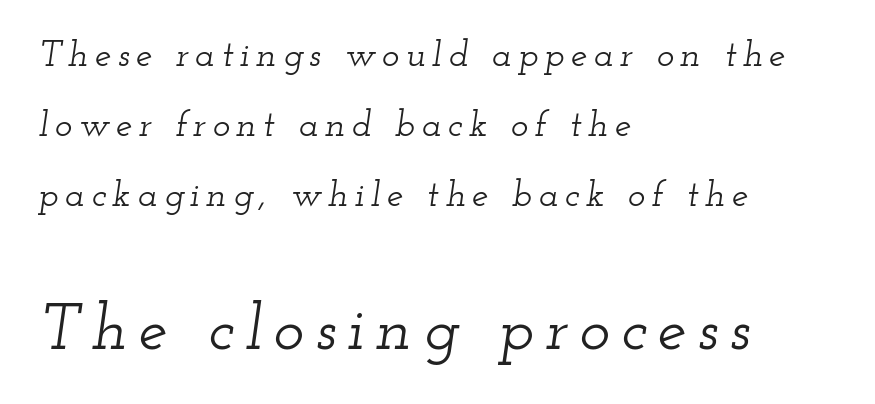
Q: Is the text italic (slanted)? A: Yes, it leans right by about 12 degrees.
Q: Is the typeface a serif or a sans-serif typeface? A: Serif.
Q: Is the text underlined? A: No.
Q: How is the paragraph aligned? A: Left-aligned.
Q: Which block of text is set in a larger size, the first (top) or the second (bottom)? A: The second (bottom) one.
Q: Width (condensed, normal, or wide)? A: Wide.
Q: Stroke contrast? A: Low.
Q: x-height? A: Small.
Q: Monospaced? A: No.
